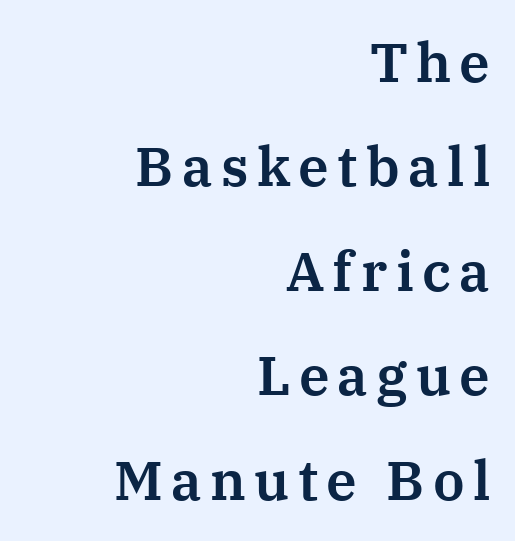
The image shows 55 px serif type, upright; set right-aligned, loose line spacing (1.9x), not underlined; medium stroke contrast and a medium x-height.
